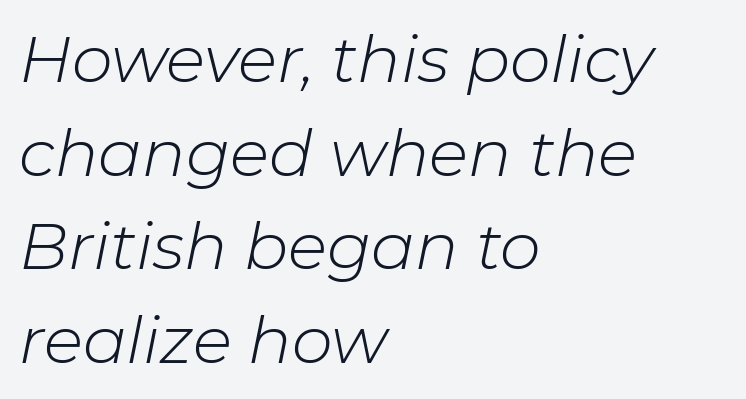
{"italic": "yes", "lean": "right", "slant_degrees": 11, "bold": "no", "weight": "light", "width": "normal", "stroke_contrast": "low", "x_height": "medium", "monospaced": "no", "underline": "no", "align": "left", "line_spacing": "normal", "line_spacing_ratio": 1.44, "letter_spacing": "normal", "letter_spacing_em": 0.0, "glyph_px": 65}
